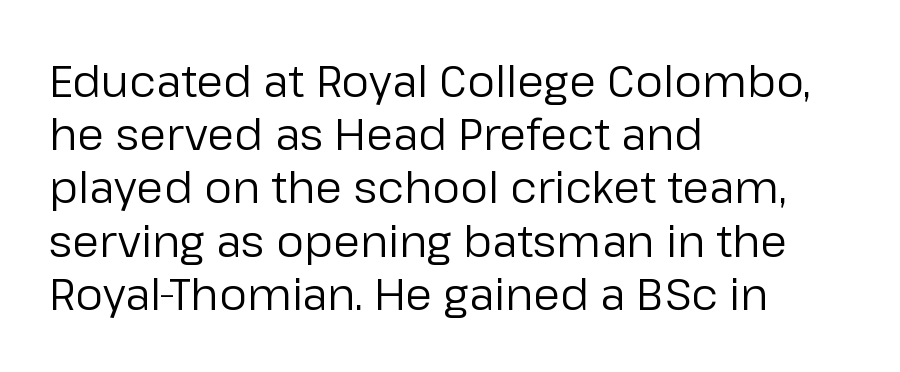
The image shows 44 px regular-weight sans-serif type, upright; set left-aligned, line spacing 1.21x, normal letter spacing, not underlined; low stroke contrast and a medium x-height.
